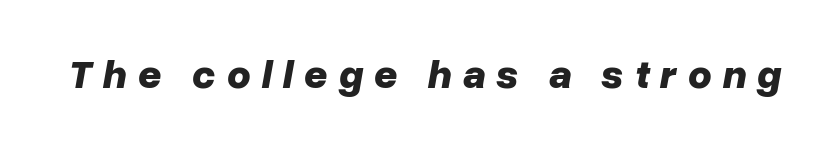
Q: Is the text bold? A: Yes.
Q: Is the text italic (slanted)? A: Yes, it leans right by about 10 degrees.
Q: Is the text underlined? A: No.
Q: Is the spacing between letters normal or unusually wide? A: Unusually wide.
Q: Width (condensed, normal, or wide)? A: Normal.
Q: Stroke contrast? A: Low.
Q: x-height? A: Medium.
Q: Monospaced? A: No.
